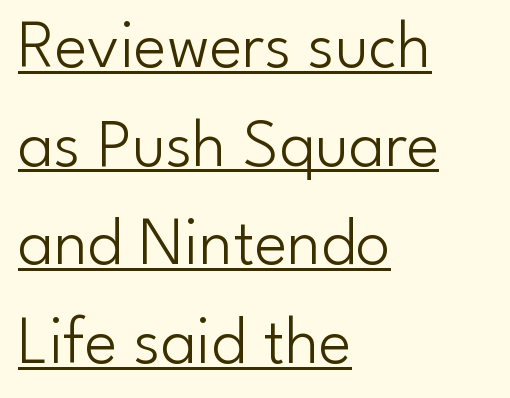
Q: Is the text bold? A: No.
Q: Is the text italic (slanted)? A: No, it is upright.
Q: Is the typeface a serif or a sans-serif typeface? A: Sans-serif.
Q: Is the text underlined? A: Yes.
Q: How is the paragraph aligned? A: Left-aligned.
Q: Is the spacing between letters normal or unusually wide? A: Normal.
Q: Is the spacing between lines tight, normal or loose? A: Normal.
Q: Width (condensed, normal, or wide)? A: Normal.
Q: Stroke contrast? A: Low.
Q: x-height? A: Small.
Q: Monospaced? A: No.
